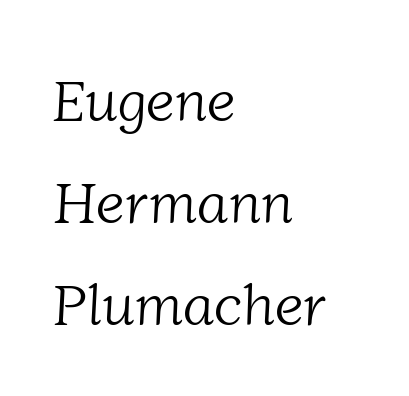
Q: Is the text bold? A: No.
Q: Is the typeface a serif or a sans-serif typeface? A: Serif.
Q: Is the text underlined? A: No.
Q: How is the paragraph aligned? A: Left-aligned.
Q: Is the spacing between letters normal or unusually wide? A: Normal.
Q: Width (condensed, normal, or wide)? A: Normal.
Q: Stroke contrast? A: Low.
Q: x-height? A: Medium.
Q: Monospaced? A: No.
